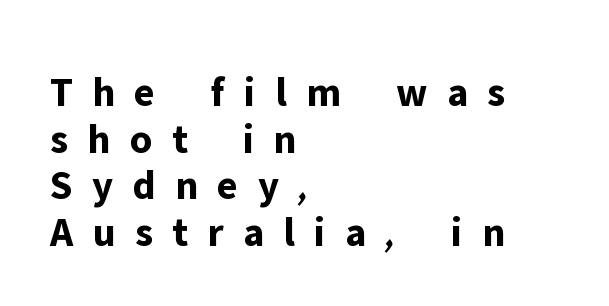
{"serif": "no", "italic": "no", "bold": "yes", "weight": "bold", "width": "normal", "stroke_contrast": "low", "x_height": "medium", "monospaced": "no", "underline": "no", "align": "left", "line_spacing": "tight", "line_spacing_ratio": 1.11, "letter_spacing": "wide", "letter_spacing_em": 0.46, "glyph_px": 42}
